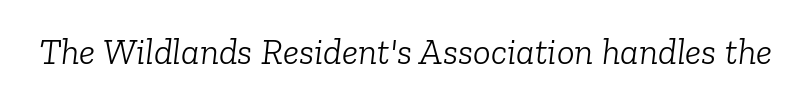
The image shows 37 px light serif type, italic (leaning right); set normal letter spacing, not underlined; low stroke contrast and a medium x-height.
